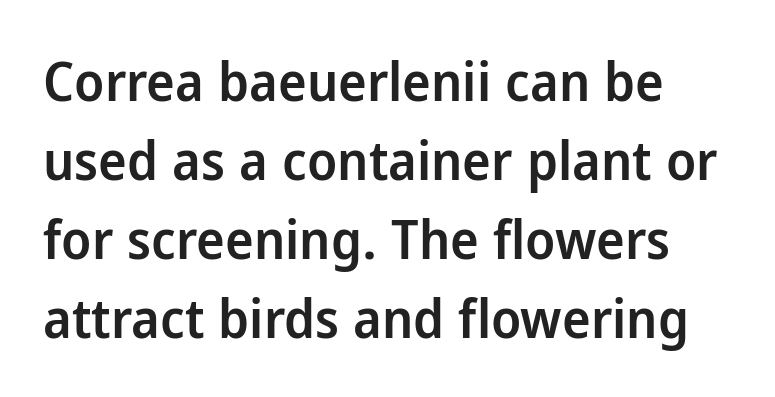
The image shows 54 px semibold sans-serif type, upright; set normal line spacing (1.46x), normal letter spacing, not underlined; low stroke contrast and a medium x-height.
